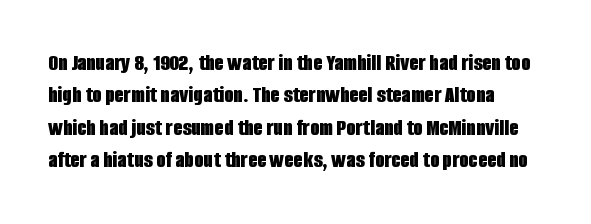
The lettering stays uniformly vertical, giving the passage a roman look. Spacing between characters is what you'd get straight out of the box. Has an underline been added? It has not. The passage shown stacks its lines at a standard gap. You'd pick this weight for a headline — it's a proper bold.
